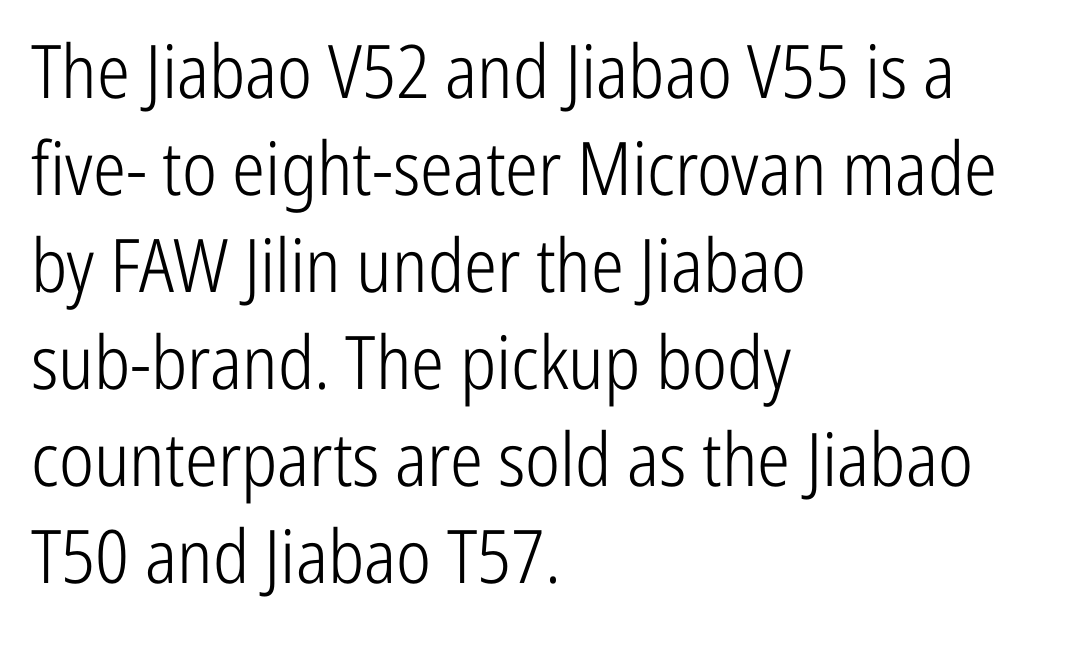
Q: Is the text bold? A: No.
Q: Is the text italic (slanted)? A: No, it is upright.
Q: Is the typeface a serif or a sans-serif typeface? A: Sans-serif.
Q: Is the text underlined? A: No.
Q: How is the paragraph aligned? A: Left-aligned.
Q: Is the spacing between letters normal or unusually wide? A: Normal.
Q: Is the spacing between lines tight, normal or loose? A: Normal.
Q: Width (condensed, normal, or wide)? A: Condensed.
Q: Stroke contrast? A: Low.
Q: x-height? A: Medium.
Q: Monospaced? A: No.
